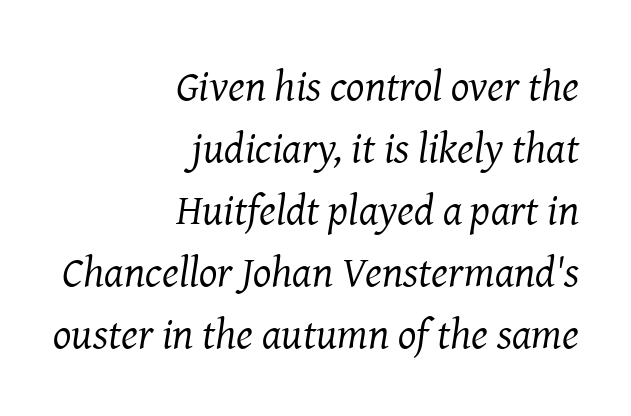
{"serif": "yes", "italic": "yes", "lean": "right", "slant_degrees": 8, "bold": "no", "weight": "regular", "width": "normal", "stroke_contrast": "medium", "x_height": "medium", "monospaced": "no", "underline": "no", "align": "right", "line_spacing": "normal", "line_spacing_ratio": 1.44, "letter_spacing": "normal", "letter_spacing_em": 0.0, "glyph_px": 43}
